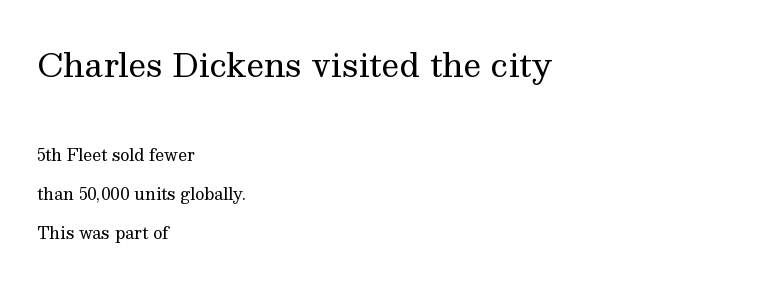
{"serif": "yes", "italic": "no", "bold": "no", "weight": "regular", "width": "normal", "stroke_contrast": "medium", "x_height": "medium", "monospaced": "no", "underline": "no", "align": "left", "line_spacing": "loose", "line_spacing_ratio": 2.45, "letter_spacing": "normal", "letter_spacing_em": 0.0, "larger_block": "first", "size_ratio": 2.0, "glyph_px": 32}
